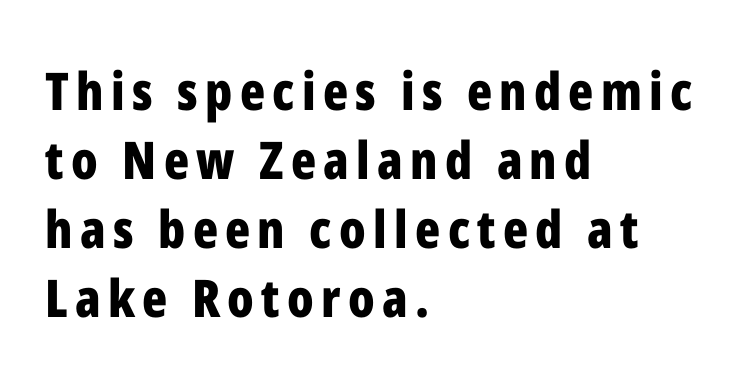
{"serif": "no", "italic": "no", "bold": "yes", "weight": "bold", "width": "condensed", "stroke_contrast": "low", "x_height": "medium", "monospaced": "no", "underline": "no", "align": "left", "line_spacing": "normal", "line_spacing_ratio": 1.33, "glyph_px": 52}
